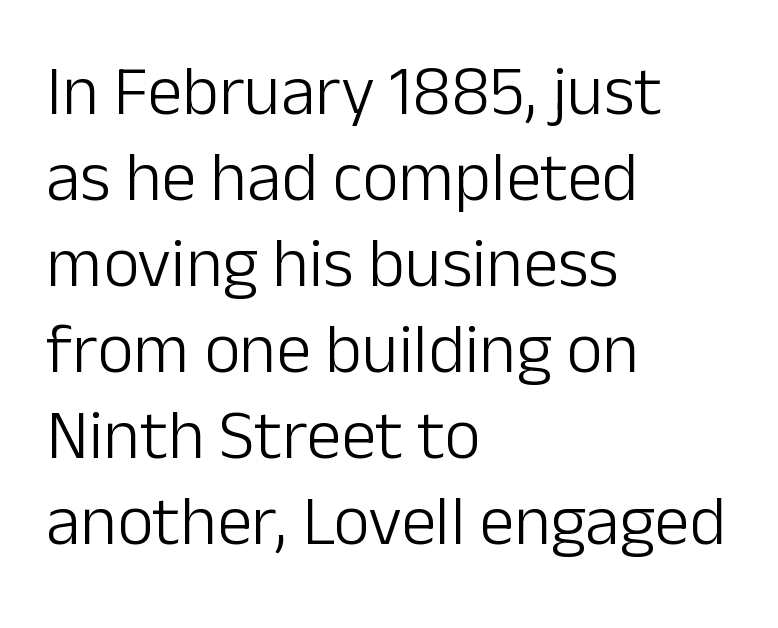
{"serif": "no", "italic": "no", "bold": "no", "weight": "light", "width": "normal", "stroke_contrast": "low", "x_height": "medium", "monospaced": "no", "underline": "no", "align": "left", "line_spacing_ratio": 1.23, "letter_spacing": "normal", "letter_spacing_em": 0.0, "glyph_px": 70}
